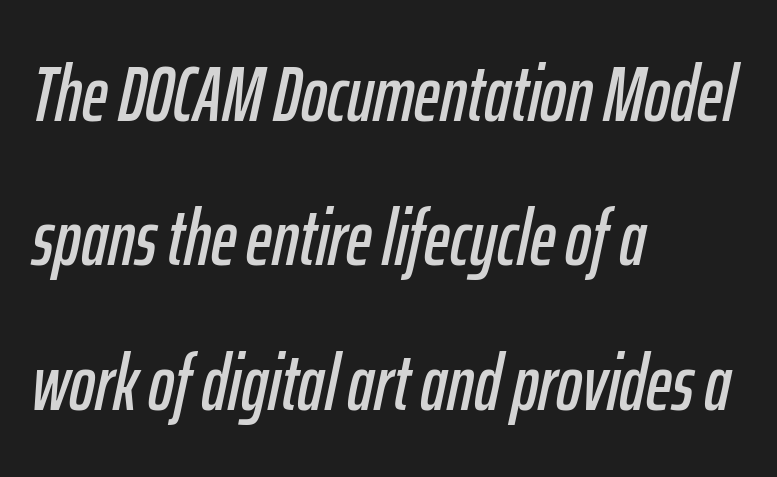
The image shows 78 px condensed type, italic (leaning right); set left-aligned, line spacing 1.85x, normal letter spacing, not underlined; low stroke contrast and a medium x-height.
